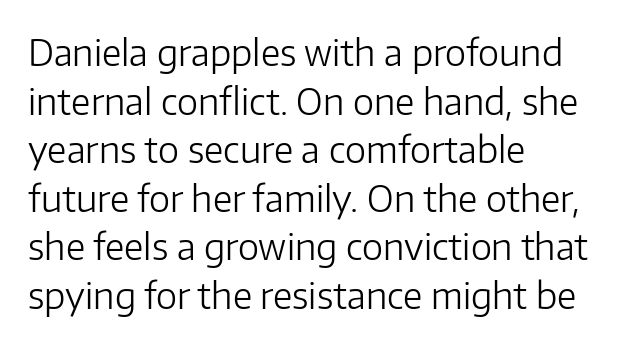
Each new line begins a customary step beneath the previous one. Character widths vary here, with narrow letters taking less room than wide ones. Glyph-to-glyph distance matches everyday printed text. The rendering anchors every line to the left-hand side.
